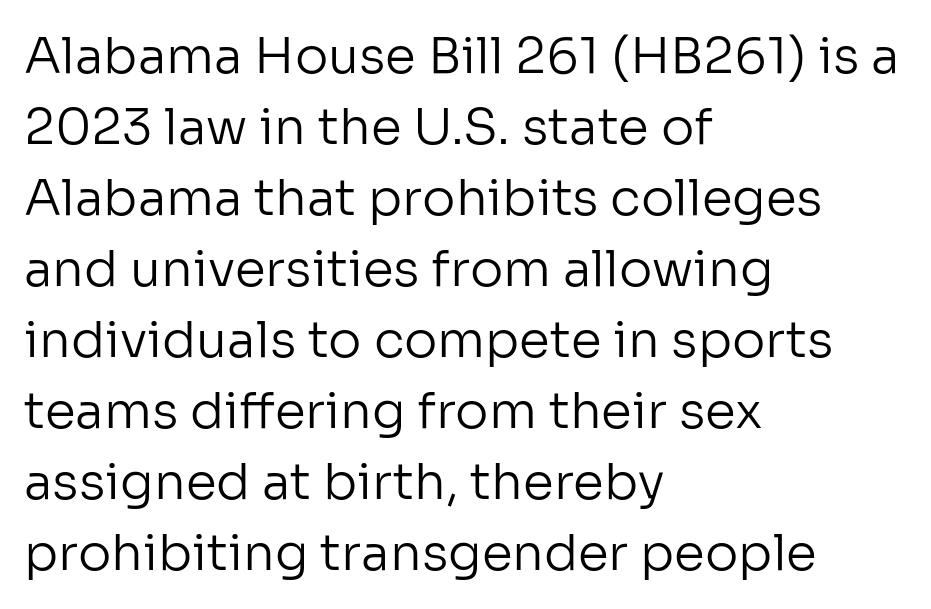
Bold? No — there's no thickening of the strokes. The font family rendered here belongs to the sans-serif group. The setting favours the left margin, as ordinary paragraphs usually do. This is roman type, the default non-slanted kind. Is there much room between lines? A standard amount, neither cramped nor airy. Short note: letters normally spaced.
